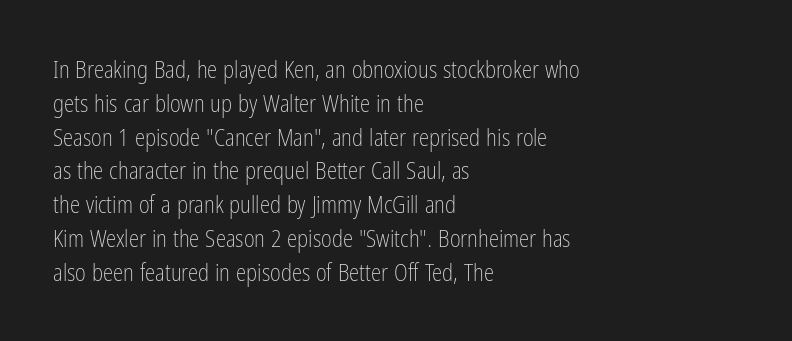
{"italic": "no", "bold": "no", "underline": "no", "align": "left", "line_spacing": "normal", "line_spacing_ratio": 1.47, "letter_spacing": "normal", "letter_spacing_em": 0.0, "glyph_px": 23}
